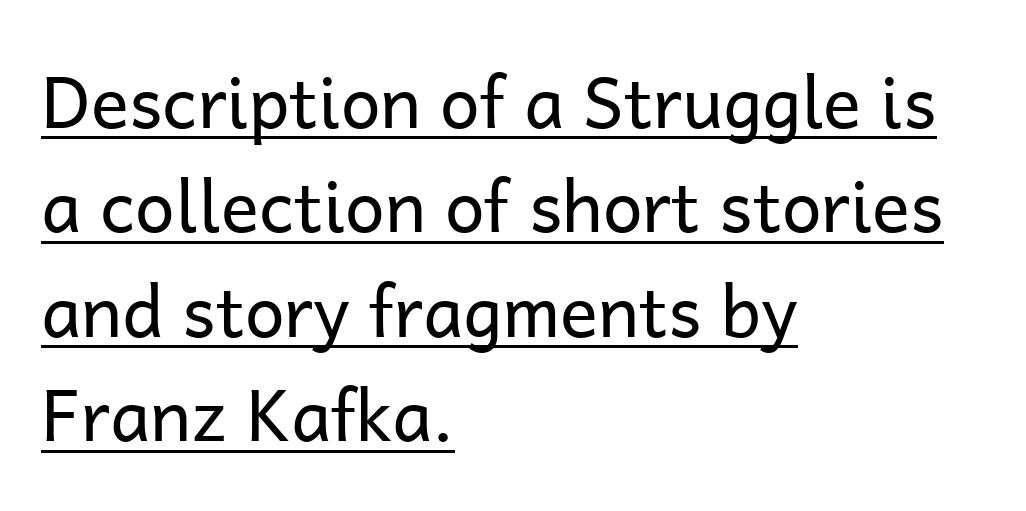
Q: Is the text bold? A: No.
Q: Is the text italic (slanted)? A: No, it is upright.
Q: Is the typeface a serif or a sans-serif typeface? A: Sans-serif.
Q: Is the text underlined? A: Yes.
Q: How is the paragraph aligned? A: Left-aligned.
Q: Is the spacing between letters normal or unusually wide? A: Normal.
Q: Is the spacing between lines tight, normal or loose? A: Normal.
Q: Width (condensed, normal, or wide)? A: Normal.
Q: Stroke contrast? A: Low.
Q: x-height? A: Medium.
Q: Monospaced? A: No.
